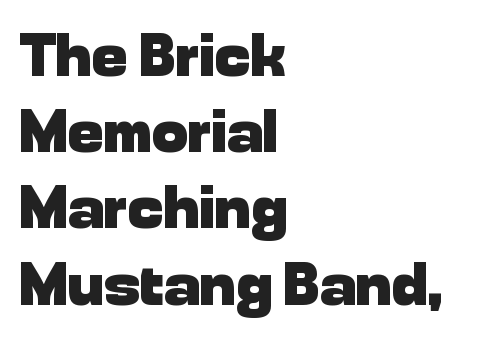
Q: Is the text bold? A: Yes.
Q: Is the text italic (slanted)? A: No, it is upright.
Q: Is the typeface a serif or a sans-serif typeface? A: Sans-serif.
Q: Is the text underlined? A: No.
Q: How is the paragraph aligned? A: Left-aligned.
Q: Is the spacing between letters normal or unusually wide? A: Normal.
Q: Is the spacing between lines tight, normal or loose? A: Normal.
Q: Width (condensed, normal, or wide)? A: Normal.
Q: Stroke contrast? A: Low.
Q: x-height? A: Medium.
Q: Monospaced? A: No.
